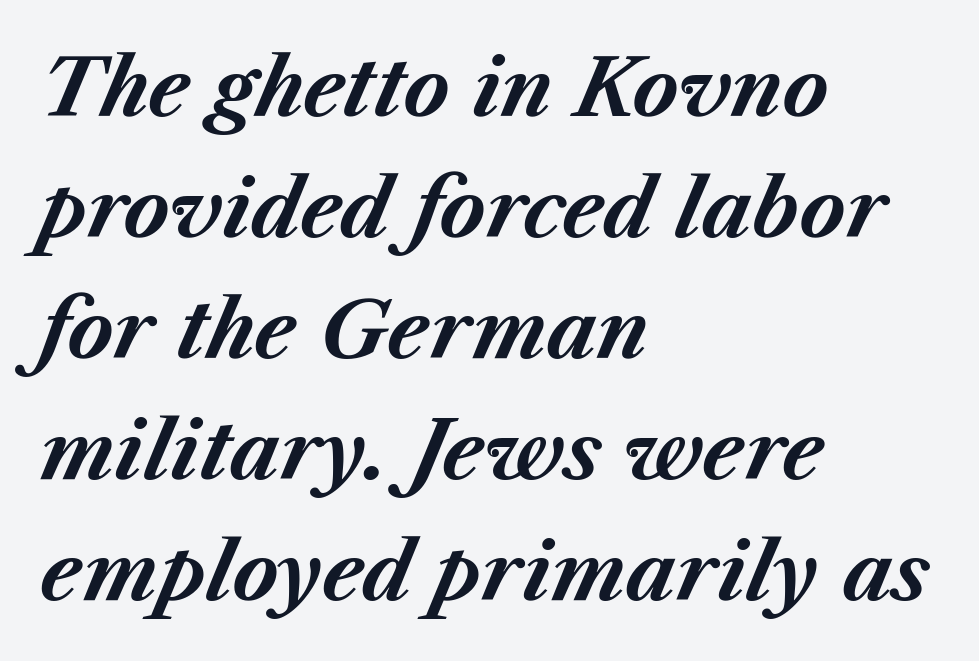
The image shows 78 px bold type, italic (leaning right); set left-aligned, normal line spacing (1.55x), normal letter spacing, not underlined; medium stroke contrast and a medium x-height.
